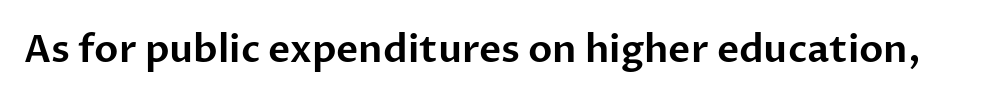
Q: Is the text italic (slanted)? A: No, it is upright.
Q: Is the typeface a serif or a sans-serif typeface? A: Sans-serif.
Q: Is the text underlined? A: No.
Q: Is the spacing between letters normal or unusually wide? A: Normal.
Q: Width (condensed, normal, or wide)? A: Normal.
Q: Stroke contrast? A: Low.
Q: x-height? A: Medium.
Q: Monospaced? A: No.
